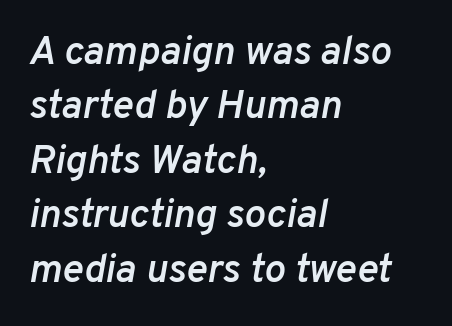
The image shows 40 px semibold type, italic (leaning right); set left-aligned, normal line spacing (1.36x), normal letter spacing, not underlined; low stroke contrast and a medium x-height.
